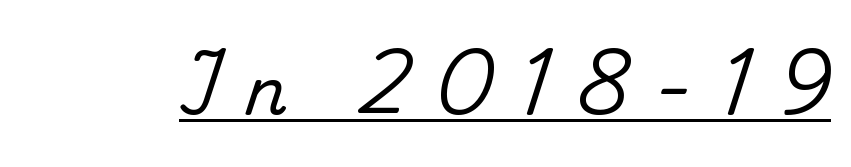
The image shows 66 px serif type; set unusually wide letter spacing (+0.41 em), underlined; medium stroke contrast and a small x-height.
